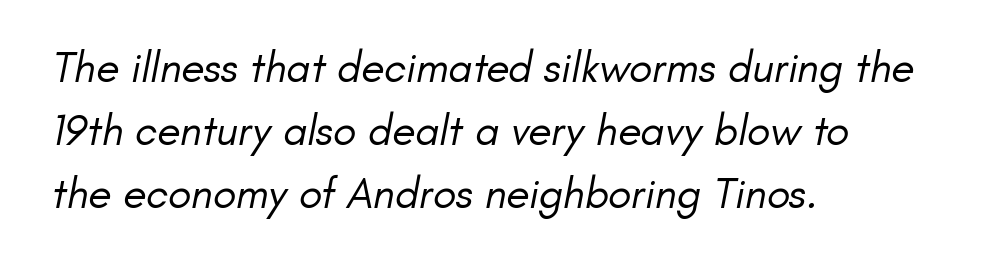
The passage shown stacks its lines at a standard gap. The ragged edge is on the right, which tells us the setting is flush left. What stands out about the letter spacing? Nothing — it is the standard amount. Each row of text sits above clean, open space.
